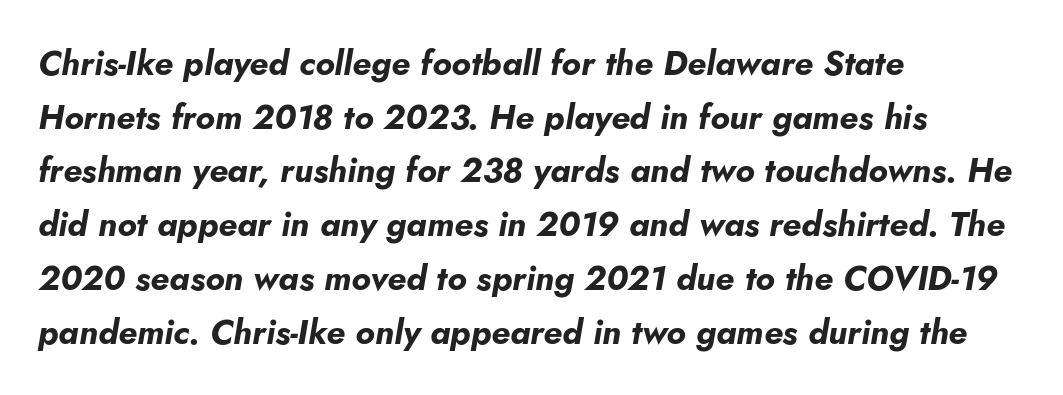
{"italic": "yes", "lean": "right", "slant_degrees": 5, "bold": "yes", "weight": "bold", "width": "normal", "stroke_contrast": "low", "x_height": "small", "monospaced": "no", "underline": "no", "align": "left", "line_spacing": "normal", "line_spacing_ratio": 1.58, "letter_spacing": "normal", "letter_spacing_em": 0.0, "glyph_px": 34}
